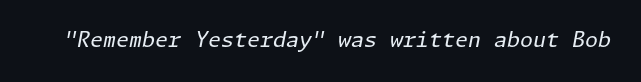
Q: Is the text bold? A: No.
Q: Is the text italic (slanted)? A: Yes, it leans right by about 11 degrees.
Q: Is the text underlined? A: No.
Q: Is the spacing between letters normal or unusually wide? A: Normal.
